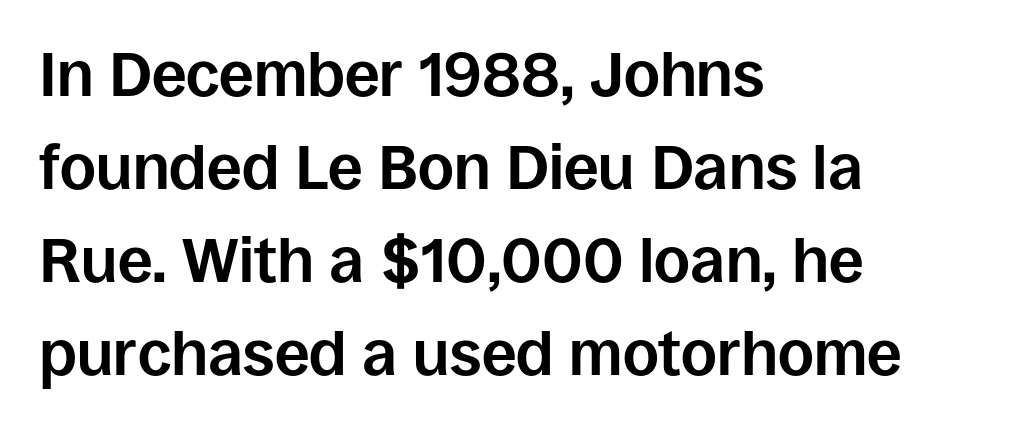
No extra tracking has been applied to these lines. This sample has the flowing, uneven cadence of proportional lettering. Clear beneath every line of the passage. Plenty of ink on the page — the face is bold. The text block is weighted toward the left margin, trailing off unevenly rightward. This is sans-serif lettering, the kind often seen on screens and signage.
